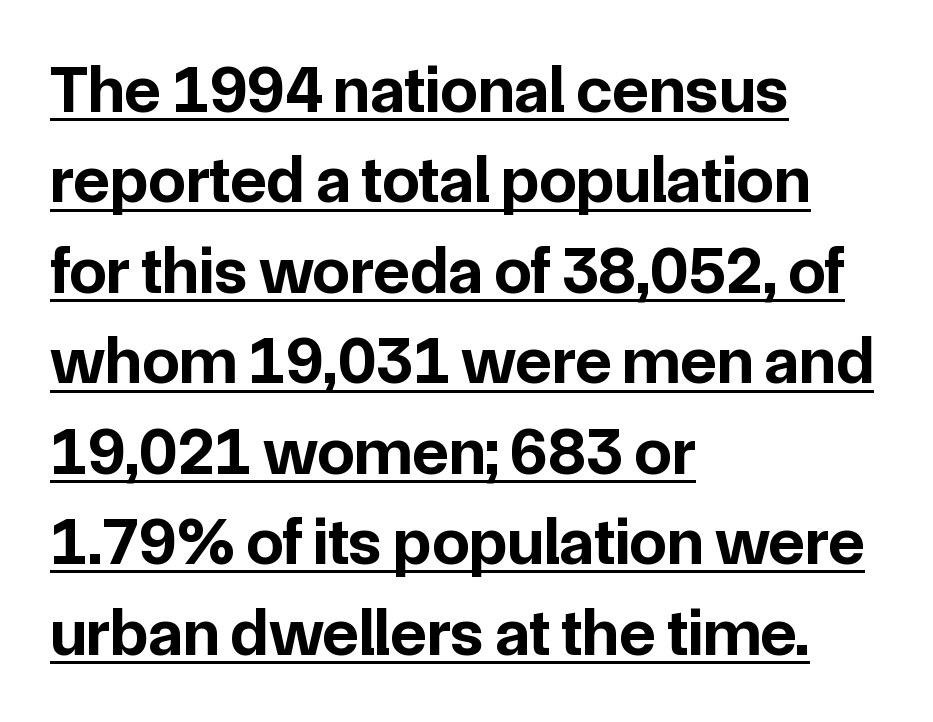
The image shows 67 px bold sans-serif type, upright; set left-aligned, normal line spacing (1.35x), normal letter spacing, underlined; low stroke contrast and a medium x-height.
